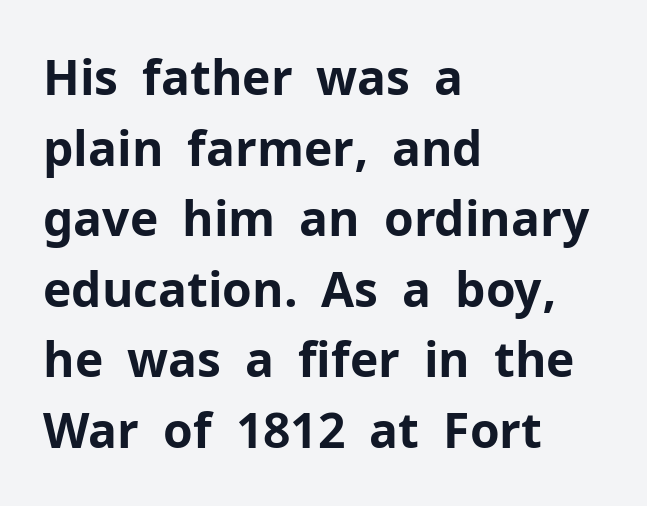
{"serif": "no", "italic": "no", "bold": "yes", "weight": "bold", "width": "normal", "stroke_contrast": "low", "x_height": "medium", "monospaced": "no", "underline": "no", "align": "left", "line_spacing": "normal", "line_spacing_ratio": 1.47, "letter_spacing": "normal", "letter_spacing_em": 0.0, "glyph_px": 48}
